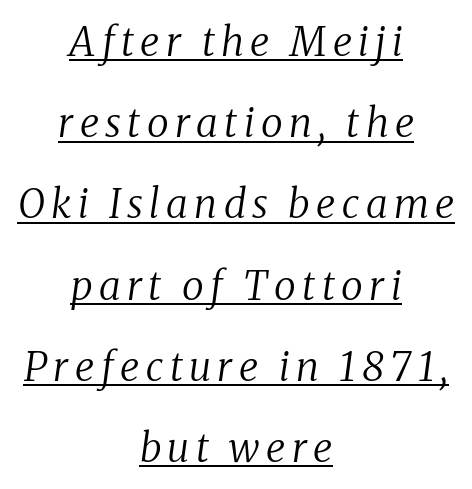
{"serif": "yes", "italic": "yes", "lean": "right", "slant_degrees": 8, "bold": "no", "weight": "regular", "width": "normal", "stroke_contrast": "medium", "x_height": "medium", "monospaced": "no", "underline": "yes", "align": "center", "line_spacing": "loose", "line_spacing_ratio": 2.03, "glyph_px": 40}
